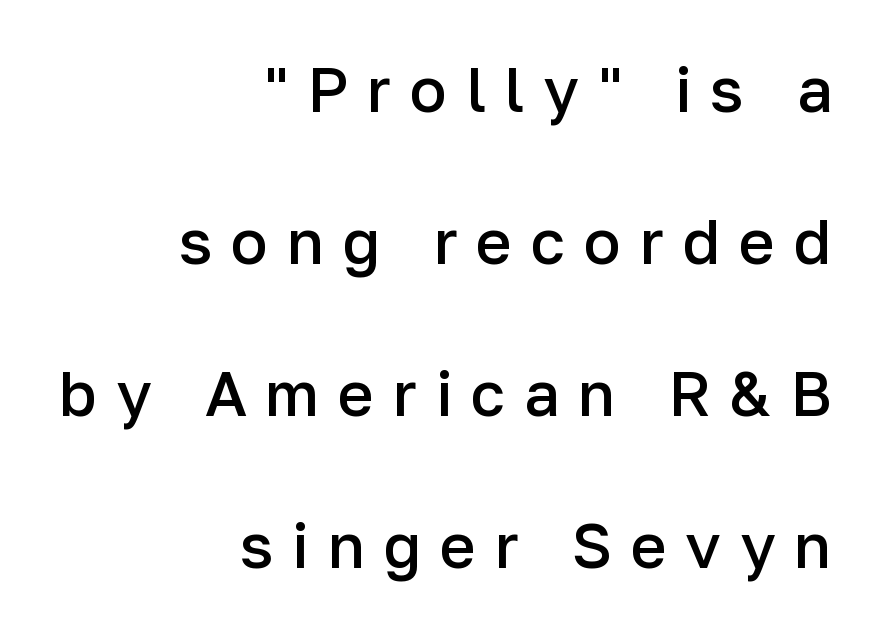
{"serif": "no", "italic": "no", "bold": "semi", "weight": "semibold", "width": "normal", "stroke_contrast": "low", "x_height": "medium", "monospaced": "no", "underline": "no", "align": "right", "line_spacing": "loose", "line_spacing_ratio": 2.45, "letter_spacing": "wide", "letter_spacing_em": 0.3, "glyph_px": 62}
